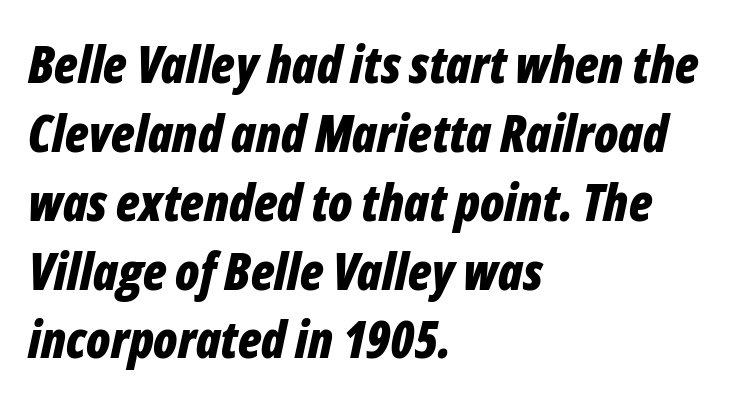
The image shows 51 px bold, condensed type, italic (leaning right); set left-aligned, normal line spacing (1.35x), normal letter spacing, not underlined; low stroke contrast and a medium x-height.
